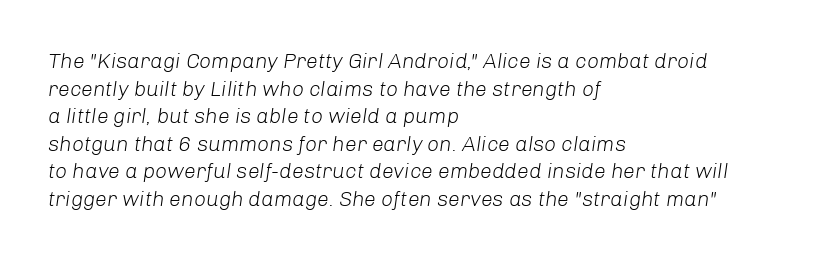
{"italic": "yes", "lean": "right", "slant_degrees": 8, "bold": "no", "underline": "no", "align": "left", "line_spacing": "normal", "line_spacing_ratio": 1.31, "letter_spacing": "normal", "letter_spacing_em": 0.0, "glyph_px": 21}
